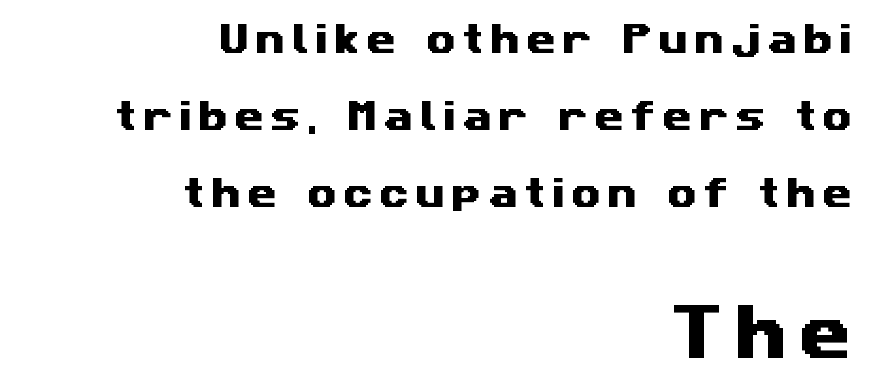
The image shows 60 px wide sans-serif type; set right-aligned, loose line spacing (2.26x), not underlined; the second (bottom) block is 1.76x larger; medium stroke contrast and a medium x-height.
